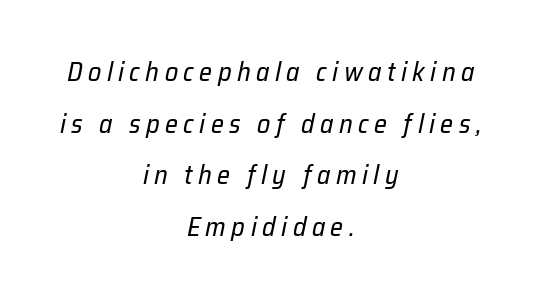
{"italic": "yes", "lean": "right", "slant_degrees": 12, "bold": "no", "underline": "no", "align": "center", "line_spacing": "loose", "line_spacing_ratio": 1.99, "letter_spacing": "wide", "letter_spacing_em": 0.21, "glyph_px": 26}
